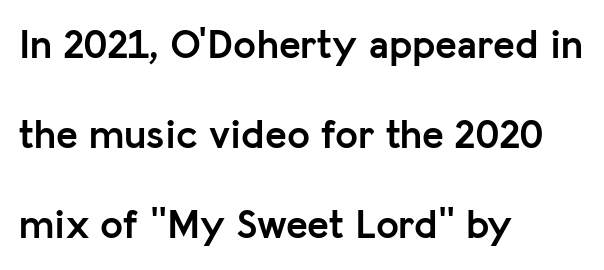
Q: Is the text bold? A: Yes.
Q: Is the text italic (slanted)? A: No, it is upright.
Q: Is the typeface a serif or a sans-serif typeface? A: Sans-serif.
Q: Is the text underlined? A: No.
Q: How is the paragraph aligned? A: Left-aligned.
Q: Is the spacing between letters normal or unusually wide? A: Normal.
Q: Is the spacing between lines tight, normal or loose? A: Loose.
Q: Width (condensed, normal, or wide)? A: Normal.
Q: Stroke contrast? A: Low.
Q: x-height? A: Medium.
Q: Monospaced? A: No.
